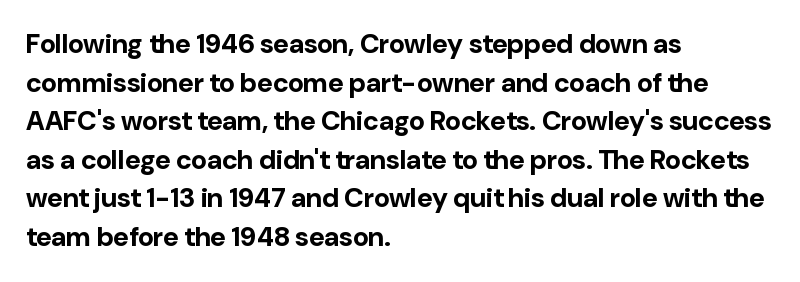
The image shows 27 px bold type, upright; set left-aligned, normal line spacing (1.43x), normal letter spacing, not underlined.
